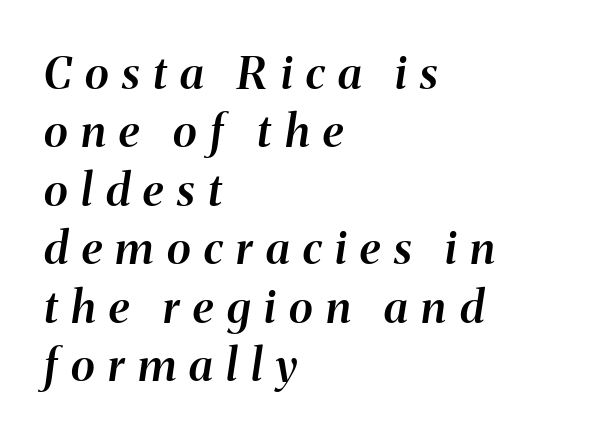
The image shows 45 px semibold type, italic (leaning right); set left-aligned, normal line spacing (1.3x), unusually wide letter spacing (+0.3 em), not underlined; medium stroke contrast and a medium x-height.
